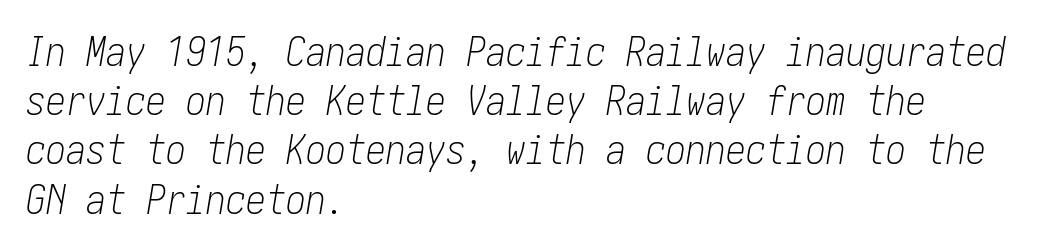
The typesetter chose a ragged-right arrangement here. The passage shown is not bold in any degree. Check the space under the baseline: it is left empty. You can tell it's italic because the verticals aren't actually vertical. Look at the tracking — it's just the regular setting, nothing added.
